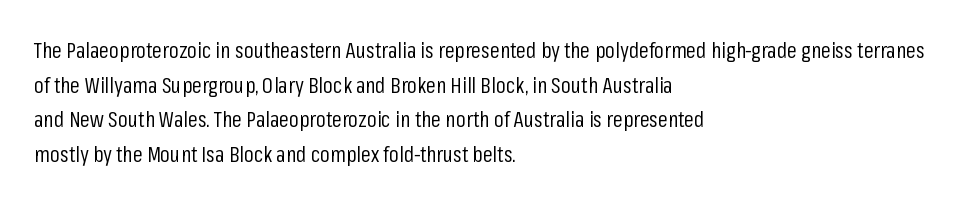
{"italic": "no", "bold": "no", "underline": "no", "align": "left", "line_spacing": "normal", "line_spacing_ratio": 1.57, "letter_spacing": "normal", "letter_spacing_em": 0.0, "glyph_px": 22}
